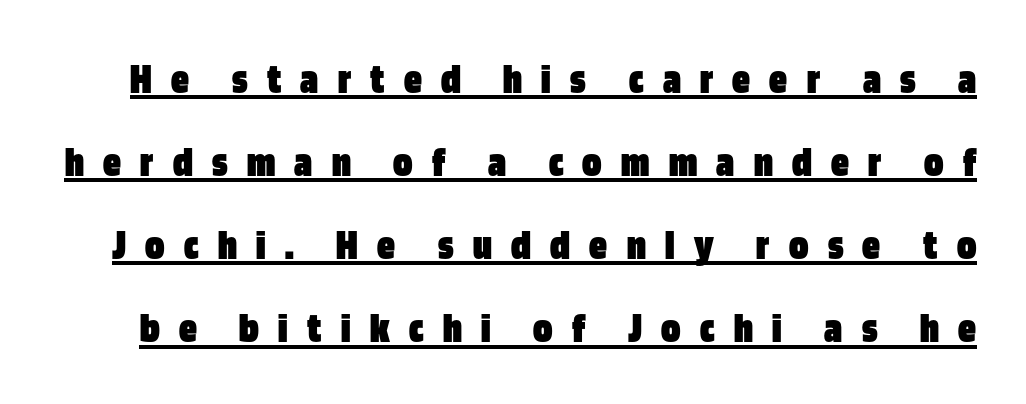
This sample carries an underscore along the baseline area. Nothing sits at the stroke ends, so this counts as sans-serif. These lines were composed using upright roman letters. The letters advance in unequal steps, a hallmark of proportional type. The rendering uses a bold face; every stroke is thick and dark. Caption: expanded tracking, letters set apart.
